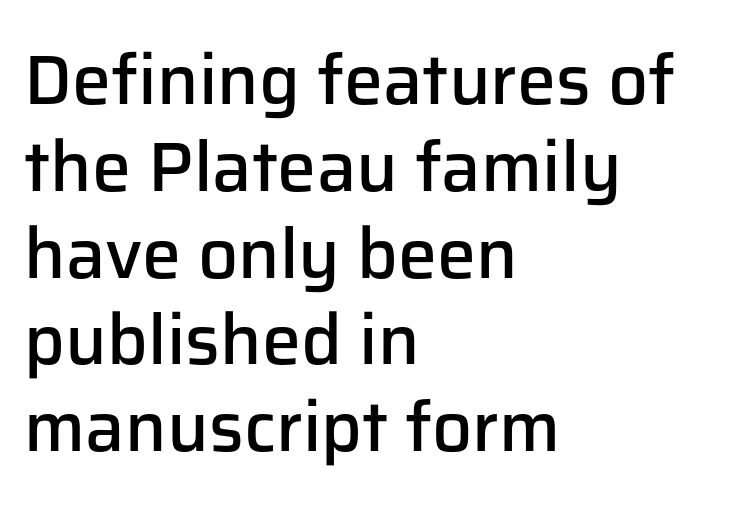
The area under the type is left untouched. In terms of letterspacing, this is plain default setting. Tall strokes in this sample are plumb rather than angled. The lines are quadded left. Nope, no serifs anywhere on these letters. The letters advance in unequal steps, a hallmark of proportional type.
